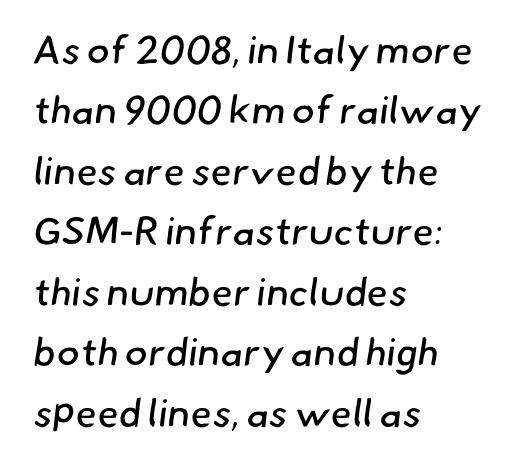
{"serif": "no", "bold": "no", "weight": "regular", "width": "normal", "stroke_contrast": "low", "x_height": "small", "monospaced": "no", "underline": "no", "align": "left", "line_spacing": "normal", "line_spacing_ratio": 1.55, "letter_spacing": "normal", "letter_spacing_em": 0.0, "glyph_px": 39}
